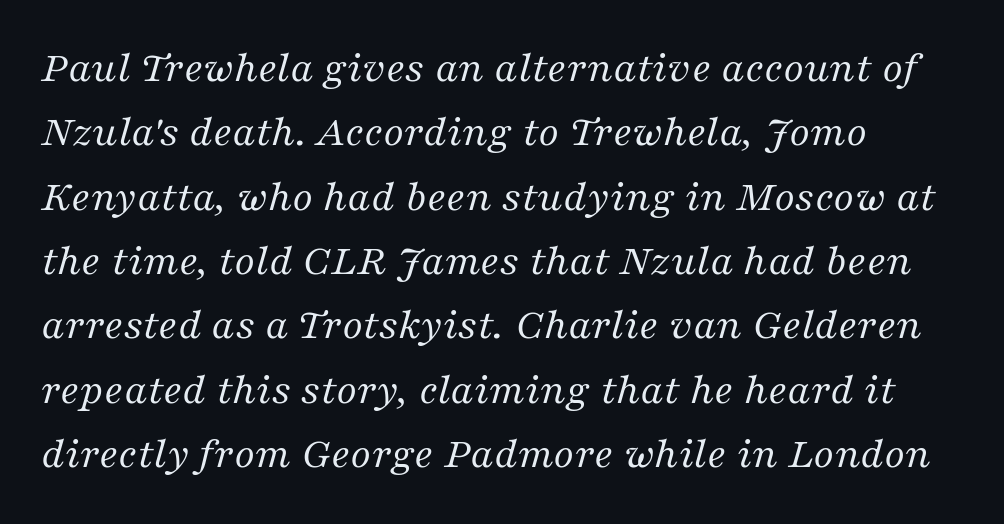
{"serif": "yes", "italic": "yes", "lean": "right", "slant_degrees": 16, "bold": "no", "weight": "regular", "width": "normal", "stroke_contrast": "medium", "x_height": "medium", "monospaced": "no", "underline": "no", "align": "left", "line_spacing": "normal", "line_spacing_ratio": 1.43, "letter_spacing": "normal", "letter_spacing_em": 0.0, "glyph_px": 45}
